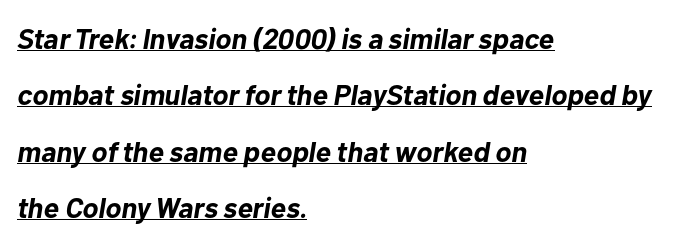
It's the slanting kind of type. Does the copy run flush right? No — it runs flush left. Is this a fixed-width face? No — the glyphs have proportional, varying widths. How are the letters spaced? Ordinarily, with no added tracking.
